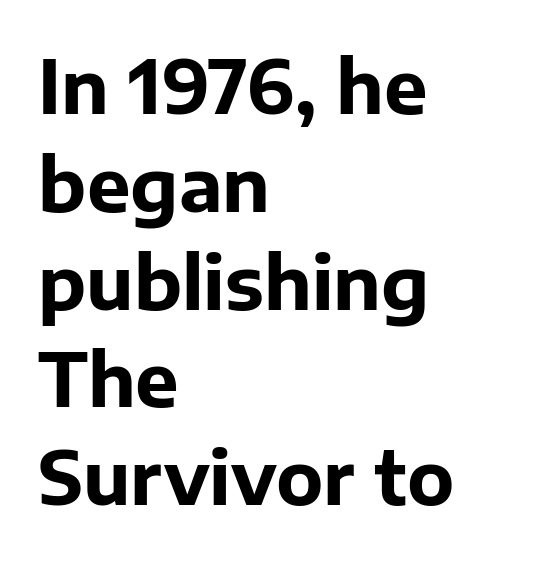
{"serif": "no", "italic": "no", "bold": "yes", "weight": "bold", "width": "normal", "stroke_contrast": "low", "x_height": "medium", "monospaced": "no", "underline": "no", "align": "left", "line_spacing": "normal", "line_spacing_ratio": 1.34, "letter_spacing": "normal", "letter_spacing_em": 0.0, "glyph_px": 73}
